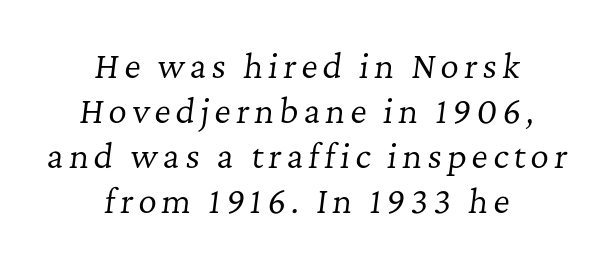
The image shows 32 px regular-weight serif type, italic (leaning right); set centered, normal line spacing (1.41x), not underlined; low stroke contrast and a medium x-height.
